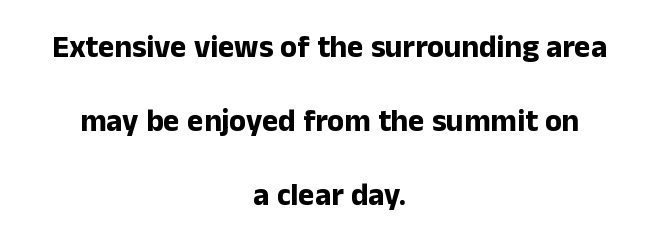
{"serif": "no", "italic": "no", "bold": "yes", "weight": "bold", "width": "normal", "stroke_contrast": "low", "x_height": "medium", "monospaced": "no", "underline": "no", "align": "center", "line_spacing": "loose", "line_spacing_ratio": 2.38, "letter_spacing": "normal", "letter_spacing_em": 0.0, "glyph_px": 31}
